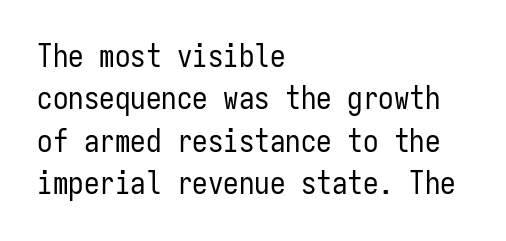
The image shows 31 px regular-weight, condensed sans-serif type, upright, monospaced; set left-aligned, normal line spacing (1.37x), normal letter spacing, not underlined; low stroke contrast and a medium x-height.
